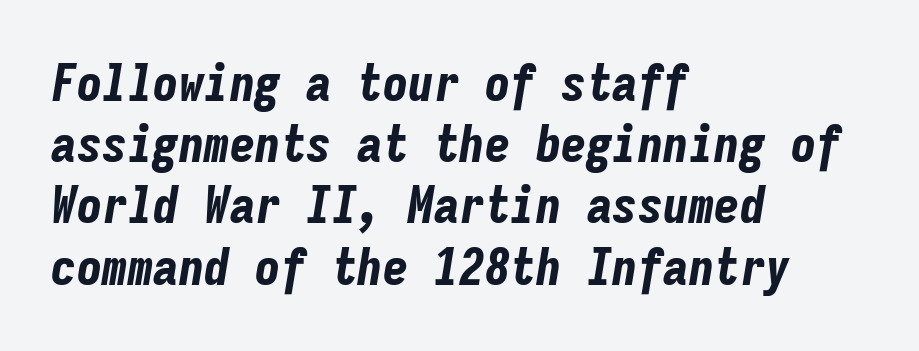
The image shows 51 px bold, condensed type, italic (leaning right), monospaced; set left-aligned, line spacing 1.2x, normal letter spacing, not underlined; low stroke contrast and a medium x-height.
